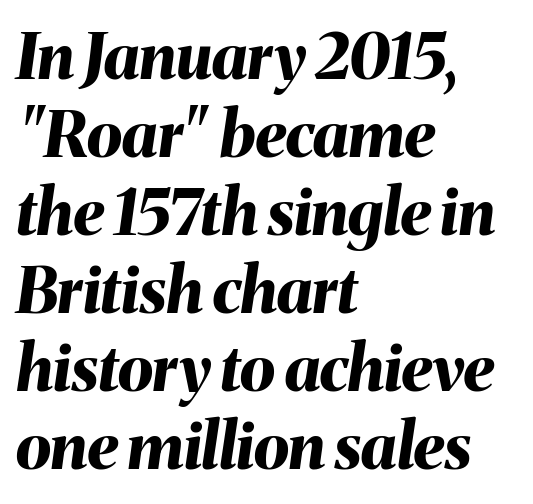
The image shows 64 px bold type, italic (leaning right); set left-aligned, line spacing 1.22x, normal letter spacing, not underlined; medium stroke contrast and a medium x-height.
